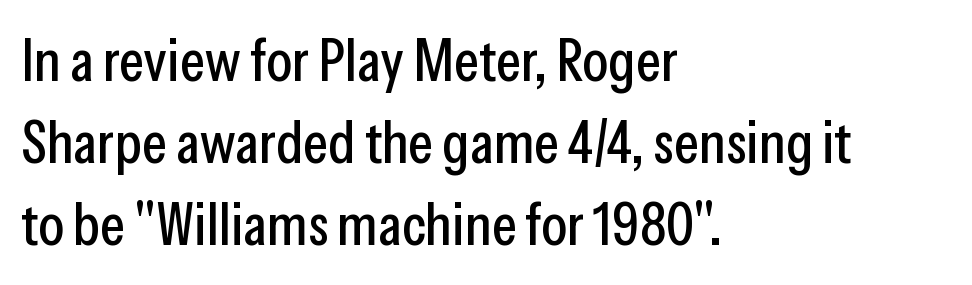
The line-height multiplier appears to be the usual default. The face used here is rendered with its standard letterfit. The paragraph shown leans on its left margin. You could not count columns in this text — the font is proportionally spaced.
